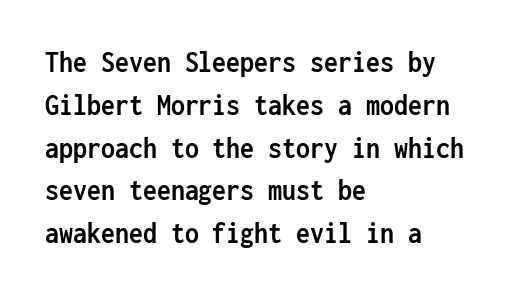
Q: Is the text bold? A: Yes.
Q: Is the text italic (slanted)? A: No, it is upright.
Q: Is the typeface a serif or a sans-serif typeface? A: Sans-serif.
Q: Is the text underlined? A: No.
Q: How is the paragraph aligned? A: Left-aligned.
Q: Is the spacing between letters normal or unusually wide? A: Normal.
Q: Is the spacing between lines tight, normal or loose? A: Normal.
Q: Width (condensed, normal, or wide)? A: Condensed.
Q: Stroke contrast? A: Low.
Q: x-height? A: Medium.
Q: Monospaced? A: Yes.
